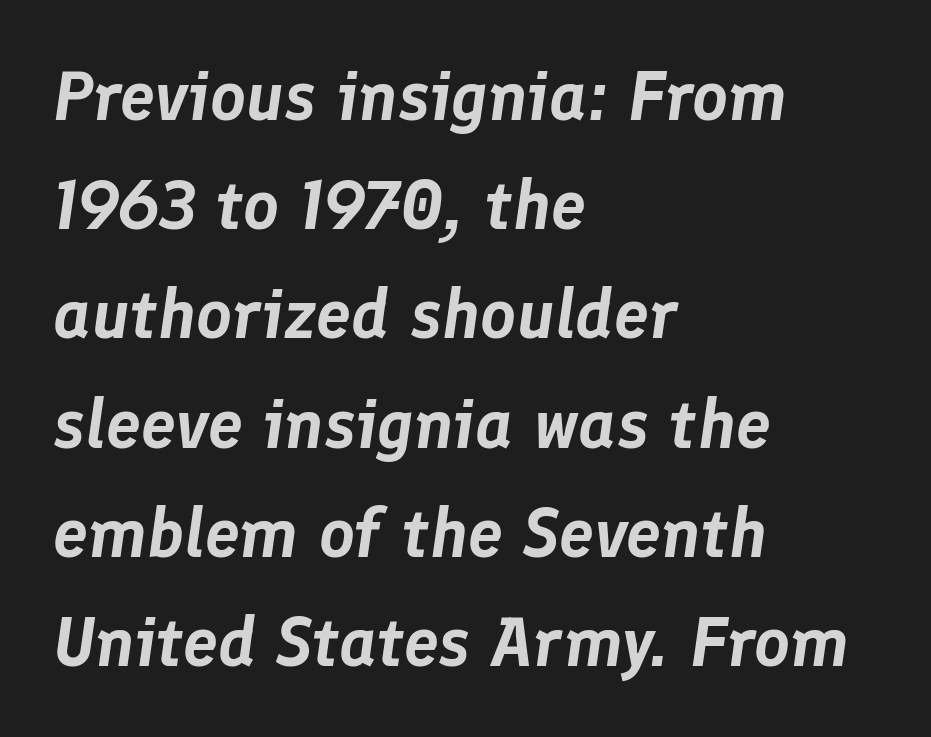
Note the varied advance widths — an 'i' is clearly narrower than an 'm'. The setting favours the left margin, as ordinary paragraphs usually do. The zone under the glyphs is completely vacant. The face used here is rendered with its standard letterfit.
